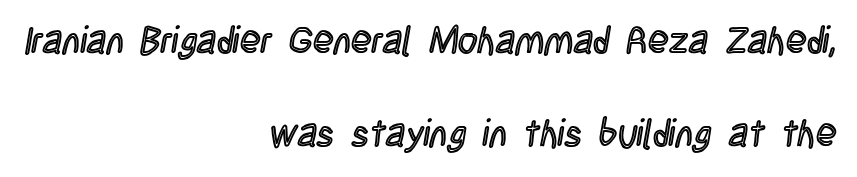
The image shows 38 px condensed type; set right-aligned, loose line spacing (2.46x), normal letter spacing, not underlined; a large x-height.
